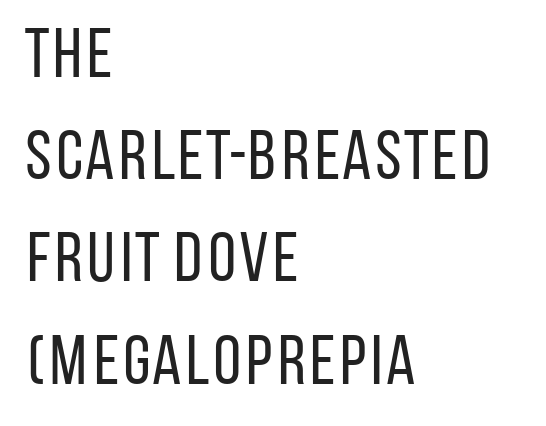
Q: Is the text bold? A: No.
Q: Is the text italic (slanted)? A: No, it is upright.
Q: Is the typeface a serif or a sans-serif typeface? A: Sans-serif.
Q: Is the text underlined? A: No.
Q: How is the paragraph aligned? A: Left-aligned.
Q: Is the spacing between letters normal or unusually wide? A: Normal.
Q: Is the spacing between lines tight, normal or loose? A: Normal.
Q: Width (condensed, normal, or wide)? A: Condensed.
Q: Stroke contrast? A: Low.
Q: x-height? A: Large.
Q: Monospaced? A: No.
